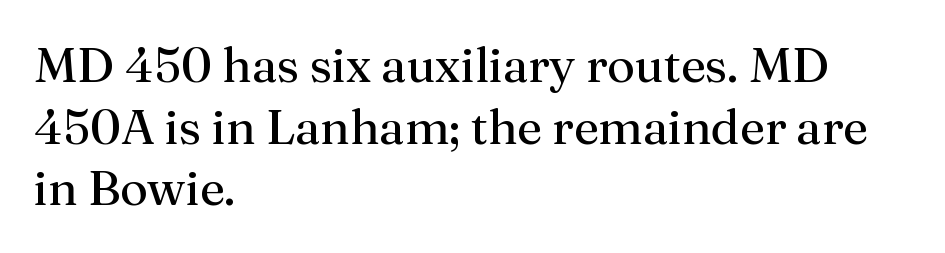
Interline gaps are of average width in this sample. Characters follow at the spacing the type designer built in. Each letter keeps its own natural width here, so spacing adapts to shape. You can tell it's not italic because the verticals are truly vertical.
